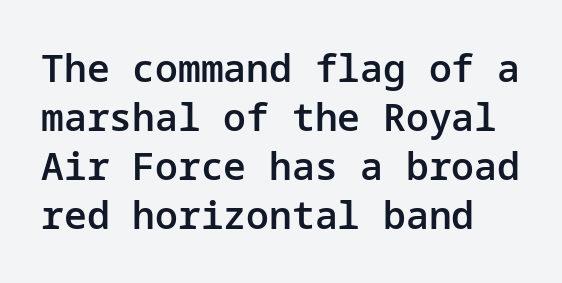
The image shows 38 px semibold sans-serif type, upright; set normal line spacing (1.29x), normal letter spacing, not underlined; low stroke contrast and a medium x-height.
